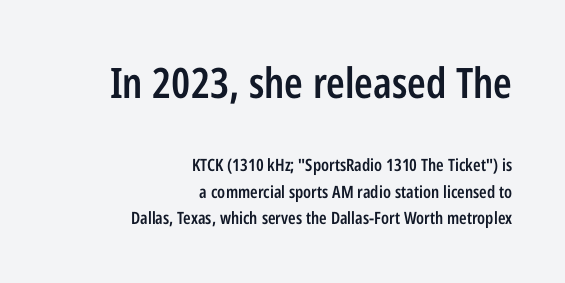
The image shows 42 px semibold, condensed sans-serif type, upright; set right-aligned, normal line spacing (1.56x), normal letter spacing, not underlined; the first (top) block is 2.47x larger; low stroke contrast and a medium x-height.
